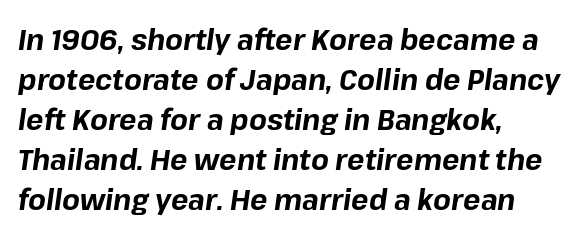
The image shows 29 px bold type, italic (leaning right); set left-aligned, normal line spacing (1.38x), normal letter spacing, not underlined; low stroke contrast and a medium x-height.
